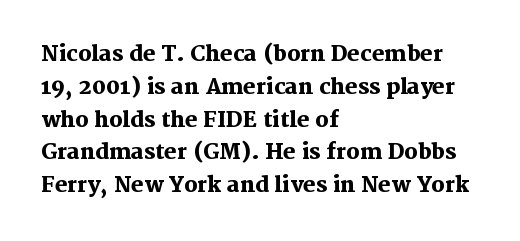
Weight check: bold — yes, fully. This rendering features lettering with no underline. This is the regular roman posture of the typeface. Is there much room between lines? A standard amount, neither cramped nor airy. No extra tracking has been applied to these lines. The rag falls on the right side of this text block.
